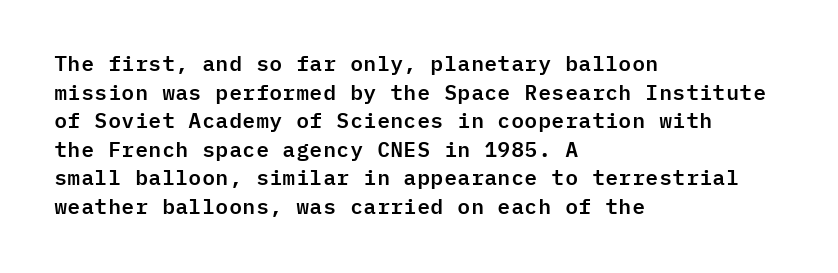
{"italic": "no", "underline": "no", "align": "left", "line_spacing": "normal", "line_spacing_ratio": 1.36, "letter_spacing": "normal", "letter_spacing_em": 0.0, "glyph_px": 21}
